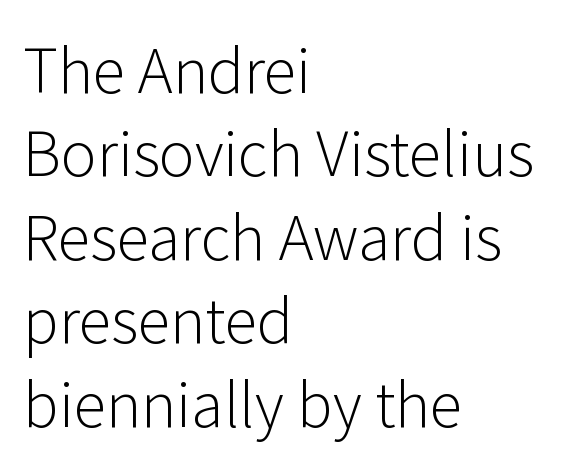
Q: Is the text bold? A: No.
Q: Is the text italic (slanted)? A: No, it is upright.
Q: Is the typeface a serif or a sans-serif typeface? A: Sans-serif.
Q: Is the text underlined? A: No.
Q: How is the paragraph aligned? A: Left-aligned.
Q: Is the spacing between letters normal or unusually wide? A: Normal.
Q: Is the spacing between lines tight, normal or loose? A: Normal.
Q: Width (condensed, normal, or wide)? A: Normal.
Q: Stroke contrast? A: Low.
Q: x-height? A: Medium.
Q: Monospaced? A: No.
